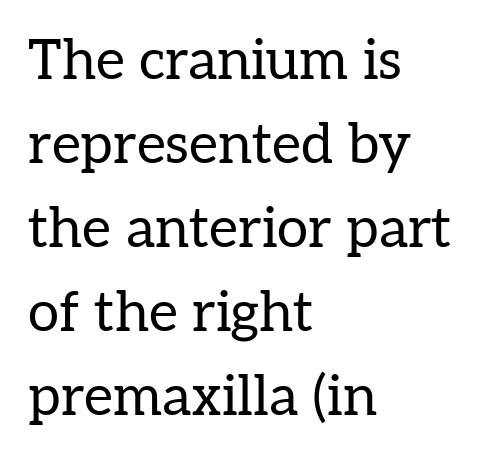
The typeface chosen for these lines features serifs. These lines sit exactly where default settings would place them. Horizontally, the lines are justified to the leading edge only. Letters rest on an invisible, unmarked baseline.
